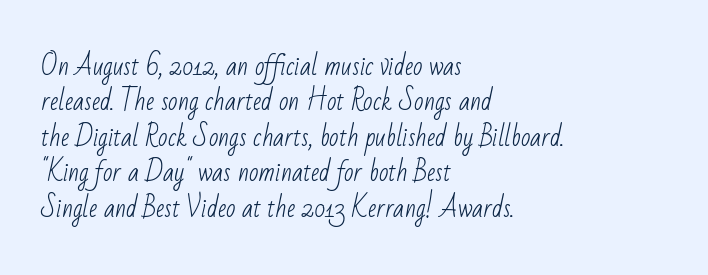
These lines keep a tight, regular rhythm from letter to letter. Whoever set this chose a conventional vertical rhythm. Clear beneath every line of the passage. Ink coverage per letter is moderate at most.
